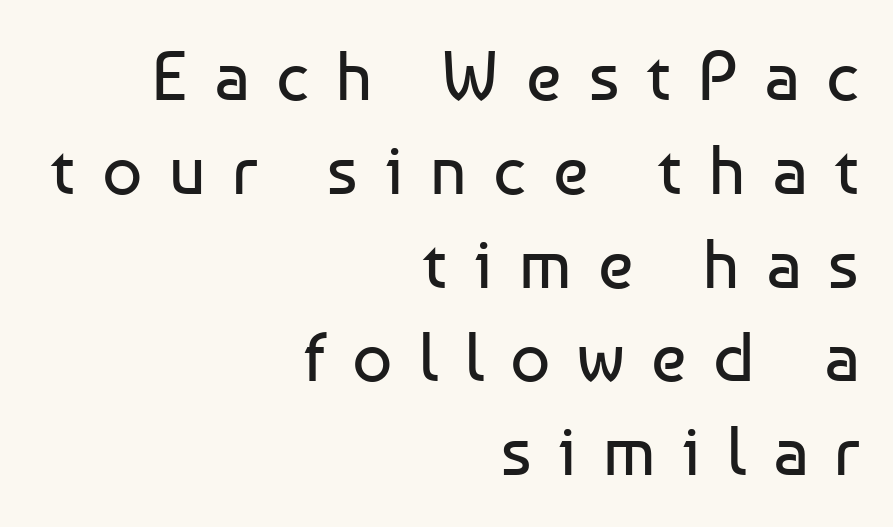
These lines were composed using upright roman letters. Vertical spacing — default. Someone cranked the tracking dial way up on this one. Note the varied advance widths — an 'i' is clearly narrower than an 'm'.
